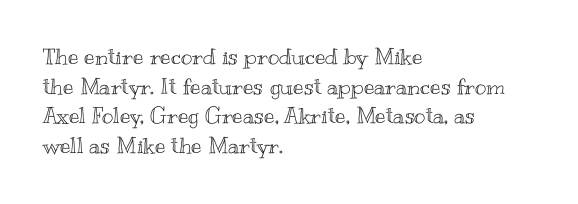
The passage shown stacks its lines at a standard gap. Look at the tracking — it's just the regular setting, nothing added. A typesetter would mark this as roman, not italic. Underlining? Definitely not there. One-word summary of the alignment: left.
